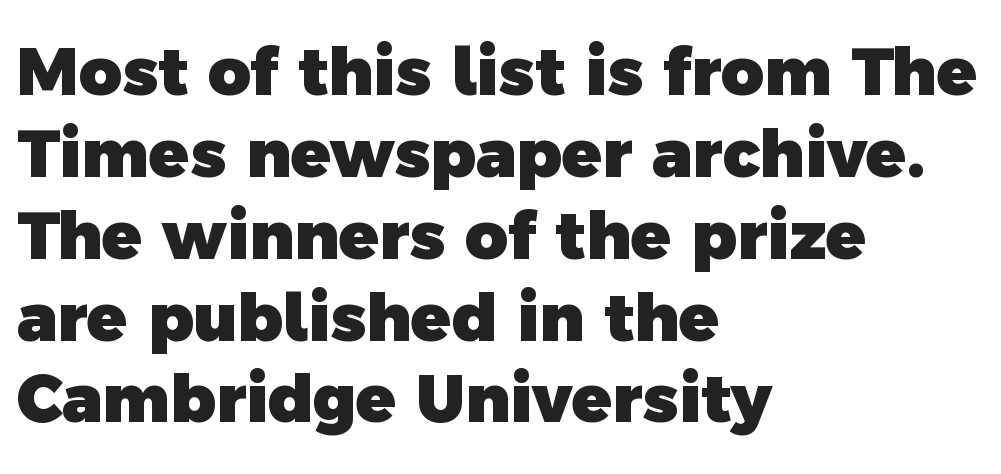
Weight check: bold — yes, fully. The rendering shows plain stroke endings on the letterforms — a sans-serif design. Is this a fixed-width face? No — the glyphs have proportional, varying widths. Words float on clear page, feet unadorned. Short note: letters normally spaced. The paragraph shown leans on its left margin.
